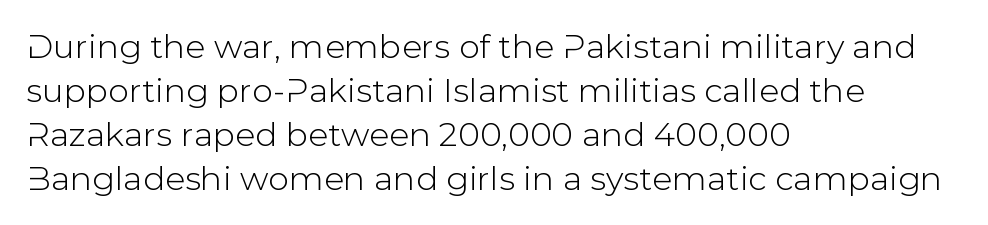
Q: Is the text italic (slanted)? A: No, it is upright.
Q: Is the typeface a serif or a sans-serif typeface? A: Sans-serif.
Q: Is the text underlined? A: No.
Q: How is the paragraph aligned? A: Left-aligned.
Q: Is the spacing between letters normal or unusually wide? A: Normal.
Q: Is the spacing between lines tight, normal or loose? A: Normal.
Q: Width (condensed, normal, or wide)? A: Normal.
Q: Stroke contrast? A: Low.
Q: x-height? A: Medium.
Q: Monospaced? A: No.
